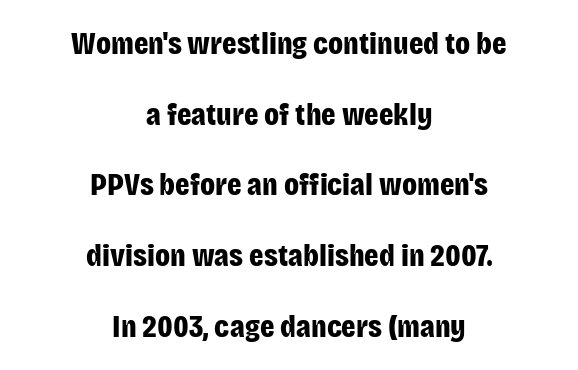
Q: Is the text bold? A: Yes.
Q: Is the text italic (slanted)? A: No, it is upright.
Q: Is the typeface a serif or a sans-serif typeface? A: Sans-serif.
Q: Is the text underlined? A: No.
Q: How is the paragraph aligned? A: Centered.
Q: Is the spacing between letters normal or unusually wide? A: Normal.
Q: Is the spacing between lines tight, normal or loose? A: Loose.
Q: Width (condensed, normal, or wide)? A: Condensed.
Q: Stroke contrast? A: Low.
Q: x-height? A: Large.
Q: Monospaced? A: No.
